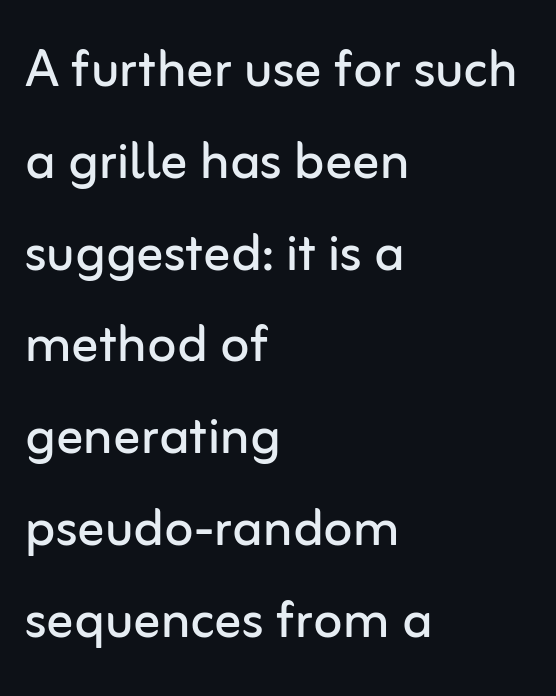
Here the designer chose a conventional face with non-uniform glyph widths. This rendering uses left alignment, leaving the right contour irregular. Stroke thickness stays within the range of a standard reading face or lighter. No extra tracking has been applied to these lines. In terms of letterform style, serifs are entirely absent. Vertically, the passage feels balanced, rows spaced as you'd expect.
